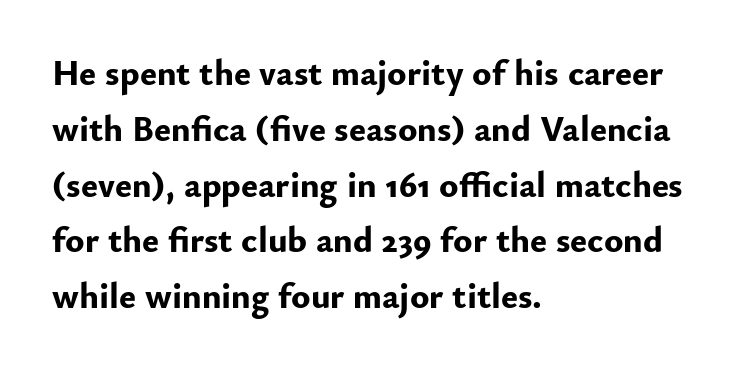
{"serif": "no", "italic": "no", "bold": "yes", "weight": "bold", "width": "normal", "stroke_contrast": "low", "x_height": "small", "monospaced": "no", "underline": "no", "align": "left", "line_spacing": "normal", "line_spacing_ratio": 1.55, "letter_spacing": "normal", "letter_spacing_em": 0.0, "glyph_px": 36}
